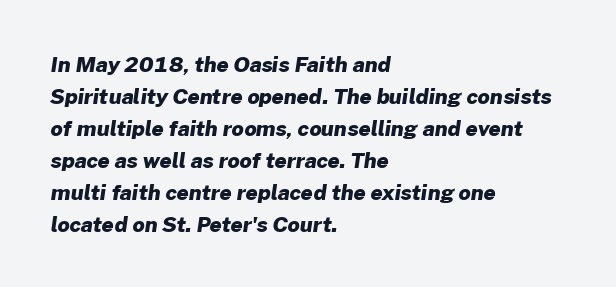
The image shows 21 px bold type; set left-aligned, normal line spacing (1.52x), normal letter spacing, not underlined.
